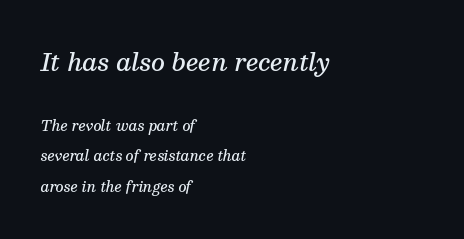
Q: Is the text bold? A: Semi-bold.
Q: Is the text italic (slanted)? A: Yes, it leans right by about 13 degrees.
Q: Is the text underlined? A: No.
Q: How is the paragraph aligned? A: Left-aligned.
Q: Is the spacing between letters normal or unusually wide? A: Normal.
Q: Is the spacing between lines tight, normal or loose? A: Loose.
Q: Which block of text is set in a larger size, the first (top) or the second (bottom)? A: The first (top) one.
